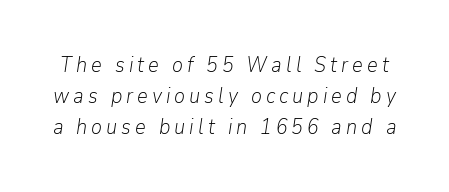
{"italic": "yes", "lean": "right", "slant_degrees": 9, "bold": "no", "underline": "no", "line_spacing": "normal", "line_spacing_ratio": 1.47, "glyph_px": 21}
